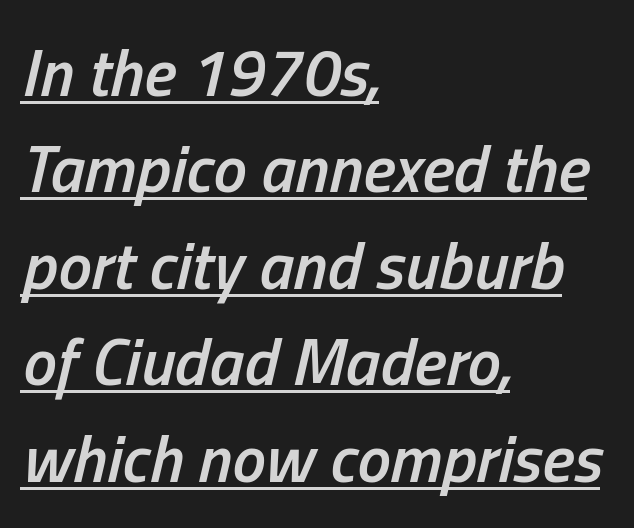
{"italic": "yes", "lean": "right", "slant_degrees": 13, "bold": "semi", "weight": "semibold", "width": "condensed", "stroke_contrast": "low", "x_height": "medium", "monospaced": "no", "underline": "yes", "align": "left", "line_spacing": "normal", "line_spacing_ratio": 1.44, "letter_spacing": "normal", "letter_spacing_em": 0.0, "glyph_px": 67}
